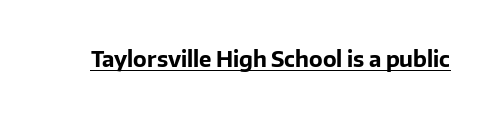
{"italic": "no", "bold": "yes", "underline": "yes", "letter_spacing": "normal", "letter_spacing_em": 0.0, "glyph_px": 21}
